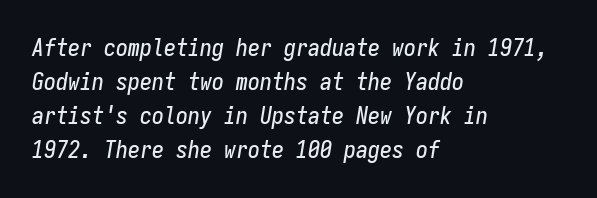
{"italic": "yes", "lean": "right", "slant_degrees": 9, "underline": "no", "align": "left", "line_spacing": "normal", "line_spacing_ratio": 1.42, "letter_spacing": "normal", "letter_spacing_em": 0.0, "glyph_px": 24}
